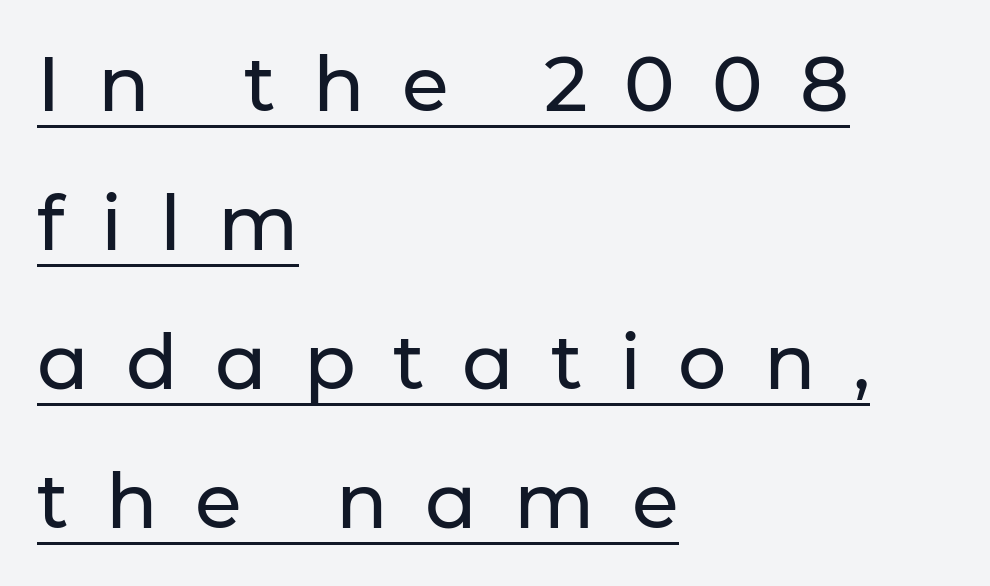
Q: Is the text italic (slanted)? A: No, it is upright.
Q: Is the typeface a serif or a sans-serif typeface? A: Sans-serif.
Q: Is the text underlined? A: Yes.
Q: How is the paragraph aligned? A: Left-aligned.
Q: Is the spacing between letters normal or unusually wide? A: Unusually wide.
Q: Width (condensed, normal, or wide)? A: Normal.
Q: Stroke contrast? A: Low.
Q: x-height? A: Medium.
Q: Monospaced? A: No.
